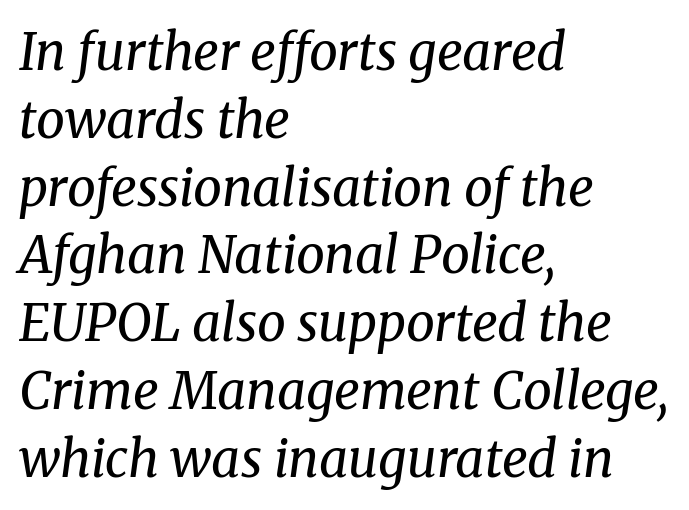
Q: Is the text bold? A: No.
Q: Is the text italic (slanted)? A: Yes, it leans right by about 8 degrees.
Q: Is the typeface a serif or a sans-serif typeface? A: Serif.
Q: Is the text underlined? A: No.
Q: How is the paragraph aligned? A: Left-aligned.
Q: Is the spacing between letters normal or unusually wide? A: Normal.
Q: Is the spacing between lines tight, normal or loose? A: Normal.
Q: Width (condensed, normal, or wide)? A: Normal.
Q: Stroke contrast? A: Medium.
Q: x-height? A: Medium.
Q: Monospaced? A: No.
